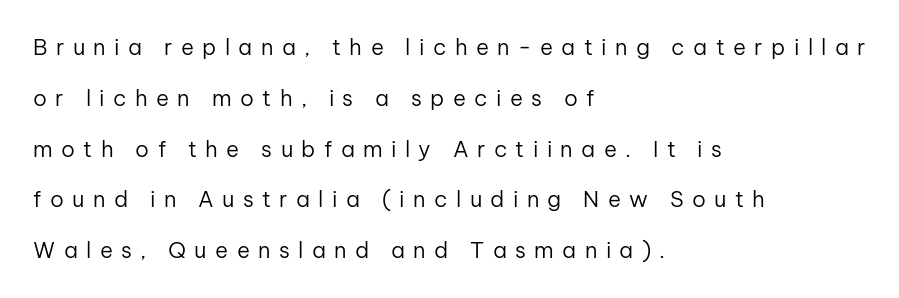
The image shows 22 px text type, upright; set left-aligned, loose line spacing (2.31x), unusually wide letter spacing (+0.38 em), not underlined.
